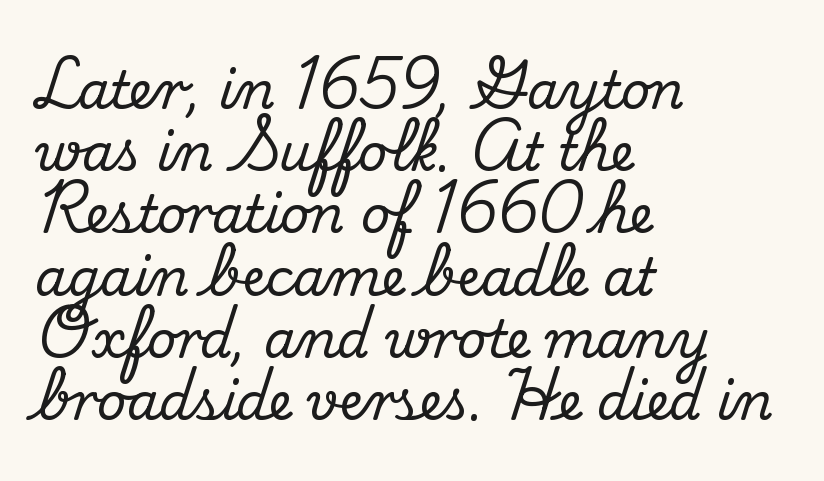
Q: Is the text italic (slanted)? A: Yes.
Q: Is the typeface a serif or a sans-serif typeface? A: Serif.
Q: Is the text underlined? A: No.
Q: How is the paragraph aligned? A: Left-aligned.
Q: Is the spacing between letters normal or unusually wide? A: Normal.
Q: Width (condensed, normal, or wide)? A: Normal.
Q: Stroke contrast? A: Medium.
Q: x-height? A: Small.
Q: Monospaced? A: No.
